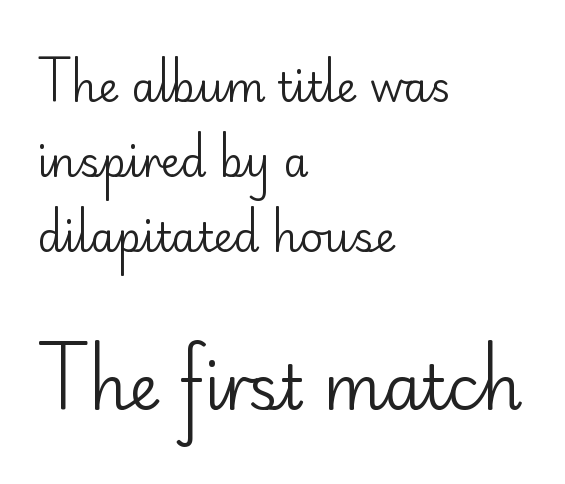
Regarding serifs, this sample does without them. Is this a fixed-width face? No — the glyphs have proportional, varying widths. The foot of each line stays bare and open. Stem width sits at or under what a default text font uses. In terms of posture, this sample is upright. The horizontal fit of the characters is conventional and even.
